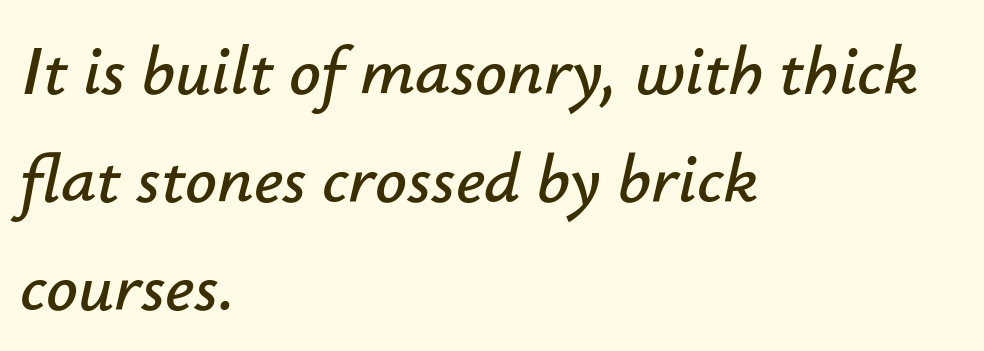
{"italic": "yes", "lean": "right", "slant_degrees": 12, "width": "normal", "stroke_contrast": "low", "x_height": "small", "monospaced": "no", "underline": "no", "align": "left", "line_spacing": "normal", "line_spacing_ratio": 1.54, "letter_spacing": "normal", "letter_spacing_em": 0.0, "glyph_px": 70}
